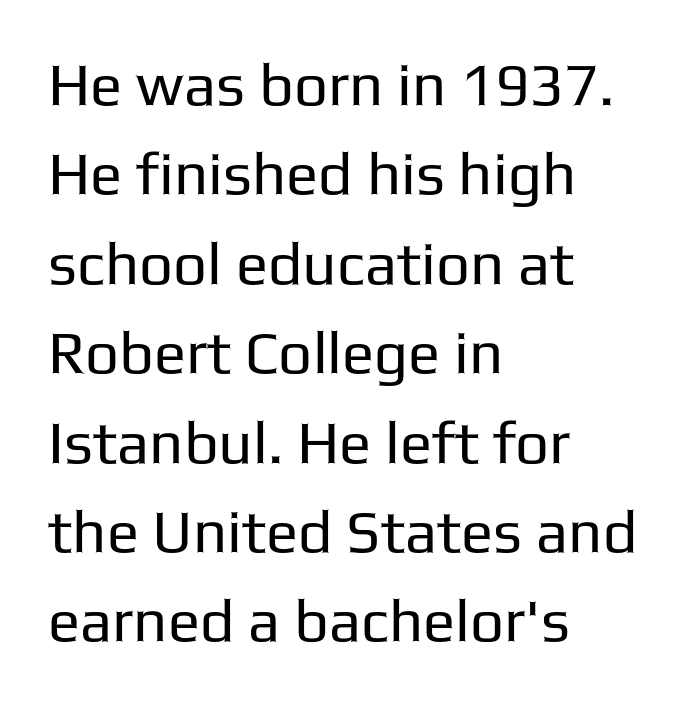
The image shows 60 px regular-weight sans-serif type, upright; set left-aligned, normal line spacing (1.49x), normal letter spacing, not underlined; low stroke contrast and a medium x-height.
